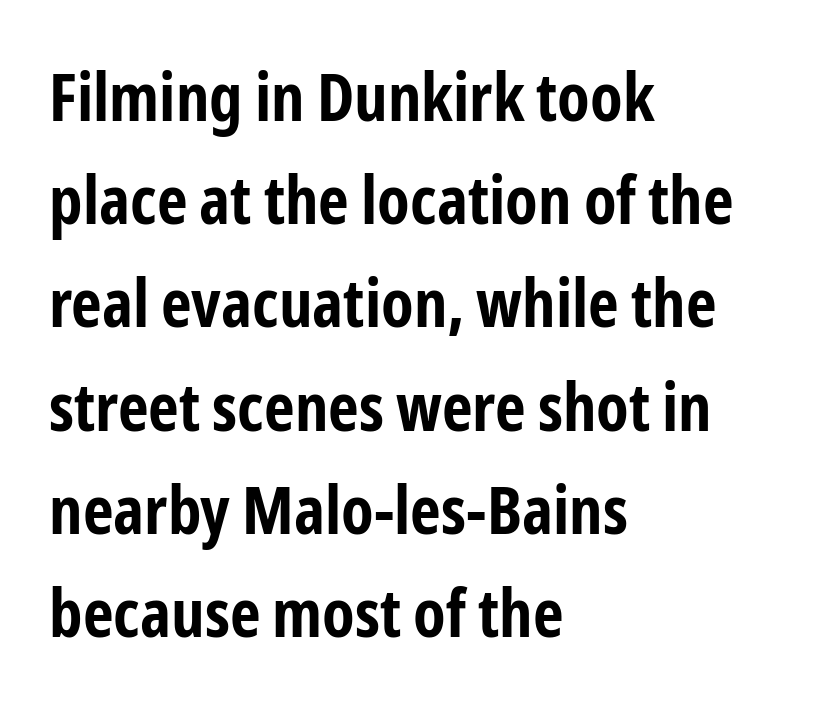
The image shows 67 px bold, condensed sans-serif type, upright; set left-aligned, normal line spacing (1.54x), normal letter spacing, not underlined; low stroke contrast and a medium x-height.
